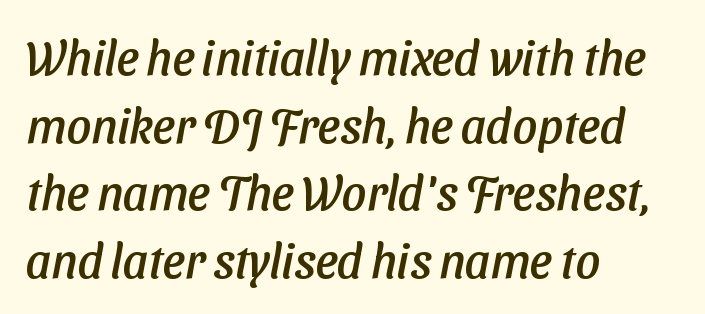
{"serif": "no", "width": "normal", "stroke_contrast": "low", "x_height": "medium", "monospaced": "no", "underline": "no", "align": "left", "line_spacing": "normal", "line_spacing_ratio": 1.41, "letter_spacing": "normal", "letter_spacing_em": 0.0, "glyph_px": 48}
